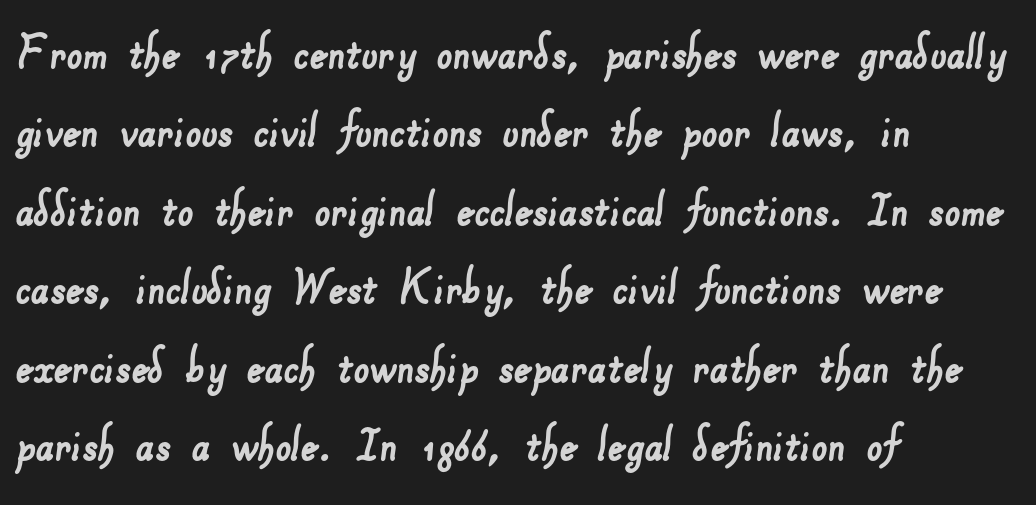
No word sits above an underline. How would I describe the line gaps? Plain and ordinary. Short note: letters normally spaced. Spacing verdict: proportional, widths tailored to each character.
